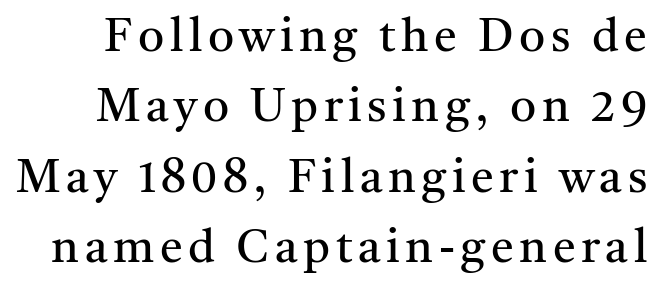
Successive baselines arrive at the customary interval. The face used here is proportionally spaced, like ordinary book or web type. Has an underline been added? It has not. You can tell it's not italic because the verticals are truly vertical.
